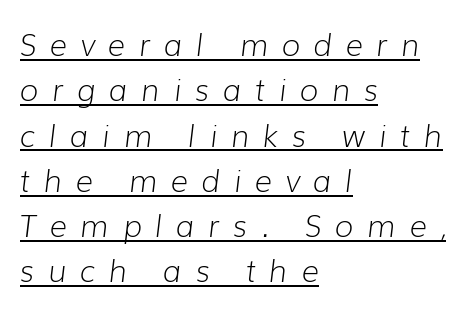
Q: Is the text bold? A: No.
Q: Is the text italic (slanted)? A: Yes, it leans right by about 7 degrees.
Q: Is the text underlined? A: Yes.
Q: How is the paragraph aligned? A: Left-aligned.
Q: Is the spacing between letters normal or unusually wide? A: Unusually wide.
Q: Is the spacing between lines tight, normal or loose? A: Normal.
Q: Width (condensed, normal, or wide)? A: Normal.
Q: Stroke contrast? A: Low.
Q: x-height? A: Medium.
Q: Monospaced? A: No.
